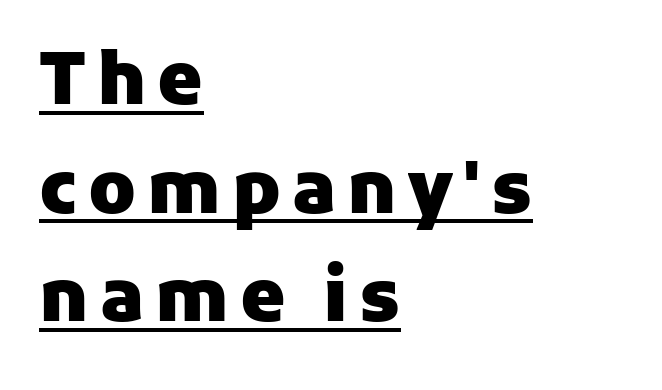
Looks like someone drew a line under every word here. A typesetter would call this leading conventional body-copy spacing. These lines are set flush left with a ragged right edge. The axis of the letterforms is exactly vertical.
